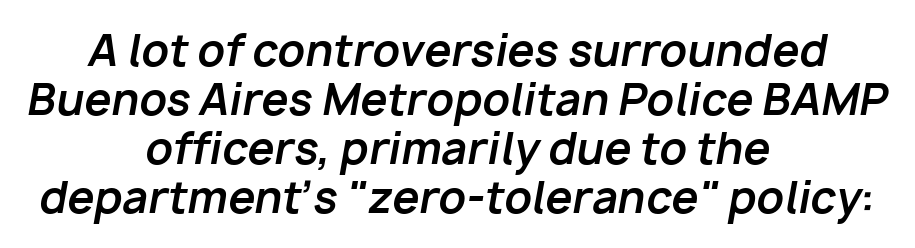
Q: Is the text bold? A: Yes.
Q: Is the text italic (slanted)? A: Yes, it leans right by about 10 degrees.
Q: Is the text underlined? A: No.
Q: How is the paragraph aligned? A: Centered.
Q: Is the spacing between letters normal or unusually wide? A: Normal.
Q: Is the spacing between lines tight, normal or loose? A: Tight.
Q: Width (condensed, normal, or wide)? A: Normal.
Q: Stroke contrast? A: Low.
Q: x-height? A: Medium.
Q: Monospaced? A: No.
